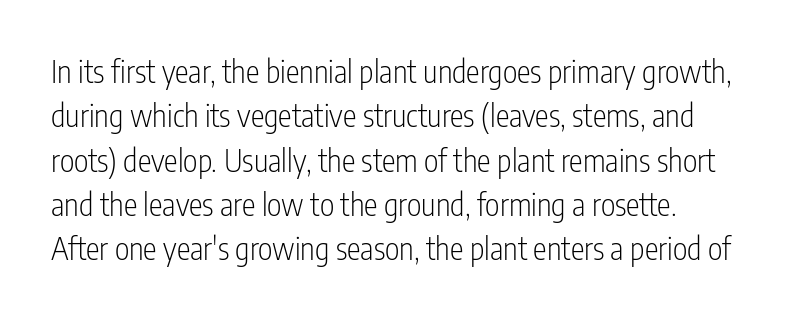
{"serif": "no", "italic": "no", "bold": "no", "weight": "light", "width": "condensed", "stroke_contrast": "low", "x_height": "medium", "monospaced": "no", "underline": "no", "align": "left", "line_spacing": "normal", "line_spacing_ratio": 1.43, "letter_spacing": "normal", "letter_spacing_em": 0.0, "glyph_px": 31}
